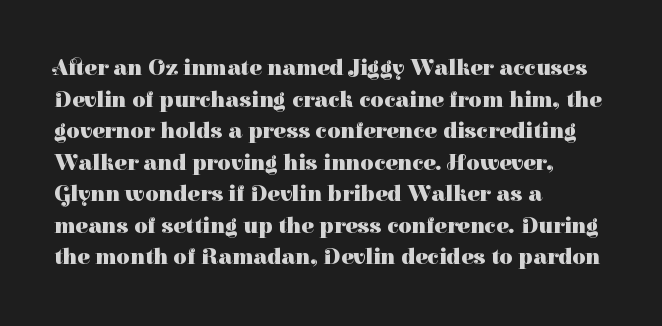
{"italic": "no", "bold": "yes", "underline": "no", "align": "left", "line_spacing": "normal", "line_spacing_ratio": 1.37, "letter_spacing": "normal", "letter_spacing_em": 0.0, "glyph_px": 23}
